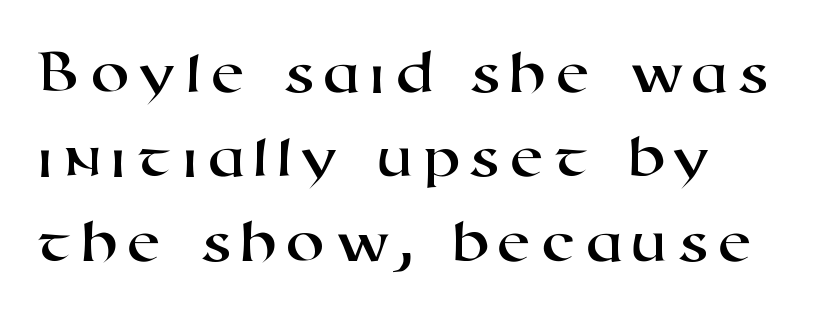
The image shows 63 px wide sans-serif type; set normal line spacing (1.34x), not underlined; high stroke contrast and a medium x-height.
